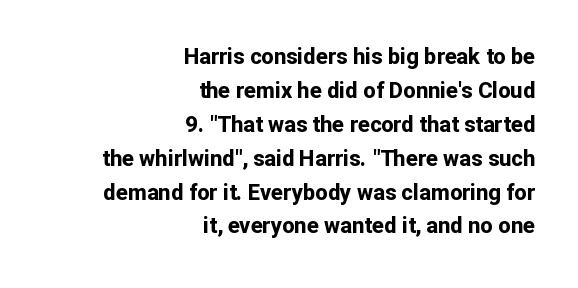
Compared with a flush-left layout, this one pins lines to the opposite, right side. Plenty of ink on the page — the face is bold. Nope, not italic — everything's standing straight. The designer left line spacing at the default.
